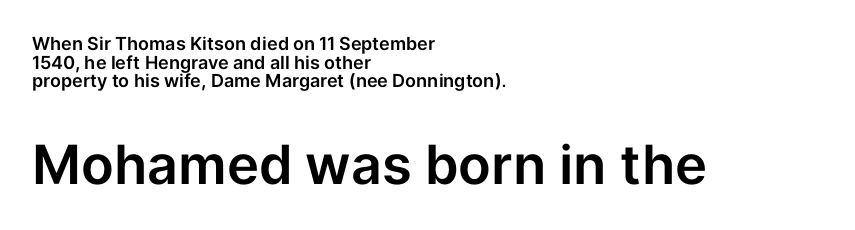
Q: Is the text italic (slanted)? A: No, it is upright.
Q: Is the typeface a serif or a sans-serif typeface? A: Sans-serif.
Q: Is the text underlined? A: No.
Q: How is the paragraph aligned? A: Left-aligned.
Q: Is the spacing between letters normal or unusually wide? A: Normal.
Q: Is the spacing between lines tight, normal or loose? A: Tight.
Q: Which block of text is set in a larger size, the first (top) or the second (bottom)? A: The second (bottom) one.
Q: Width (condensed, normal, or wide)? A: Normal.
Q: Stroke contrast? A: Low.
Q: x-height? A: Medium.
Q: Monospaced? A: No.
